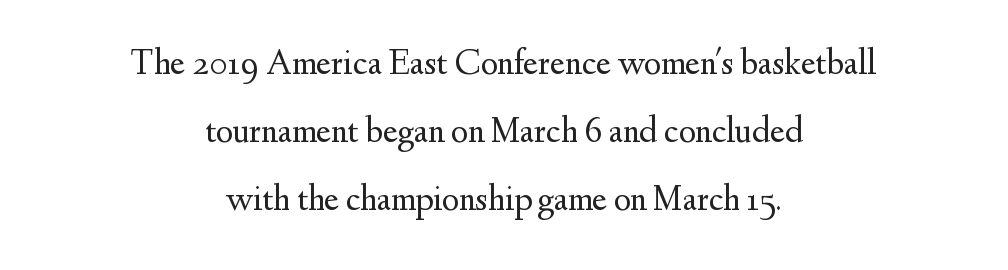
Q: Is the text bold? A: No.
Q: Is the text italic (slanted)? A: No, it is upright.
Q: Is the typeface a serif or a sans-serif typeface? A: Serif.
Q: Is the text underlined? A: No.
Q: How is the paragraph aligned? A: Centered.
Q: Is the spacing between letters normal or unusually wide? A: Normal.
Q: Width (condensed, normal, or wide)? A: Normal.
Q: Stroke contrast? A: Medium.
Q: x-height? A: Small.
Q: Monospaced? A: No.
